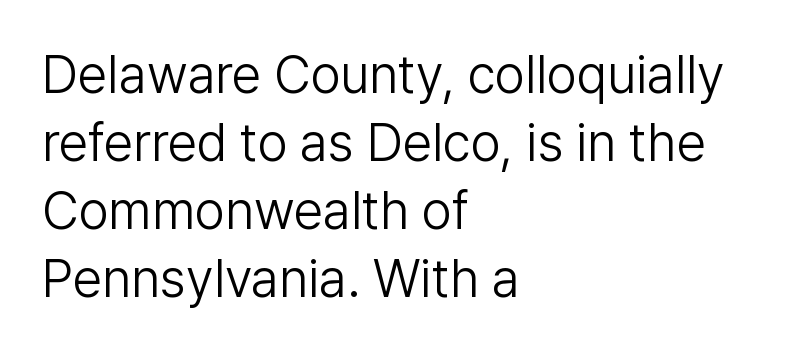
Q: Is the text bold? A: No.
Q: Is the text italic (slanted)? A: No, it is upright.
Q: Is the typeface a serif or a sans-serif typeface? A: Sans-serif.
Q: Is the text underlined? A: No.
Q: How is the paragraph aligned? A: Left-aligned.
Q: Is the spacing between letters normal or unusually wide? A: Normal.
Q: Is the spacing between lines tight, normal or loose? A: Normal.
Q: Width (condensed, normal, or wide)? A: Normal.
Q: Stroke contrast? A: Low.
Q: x-height? A: Medium.
Q: Monospaced? A: No.
